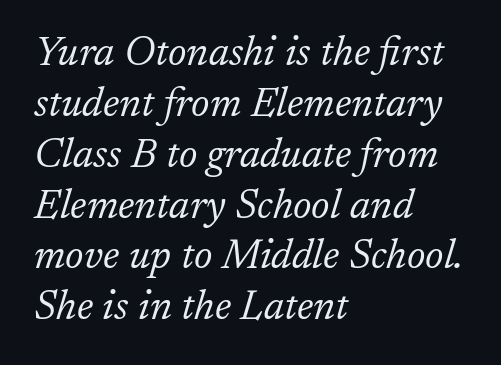
Rendered with sloped, italic letterforms. Any mark beneath the type? The region is blank. Every row of glyphs begins at an identical x-position on the left. Does the type have serifs? Yes, each stem ends in a small foot. Stroke mass is kept to a normal reading level or below.
